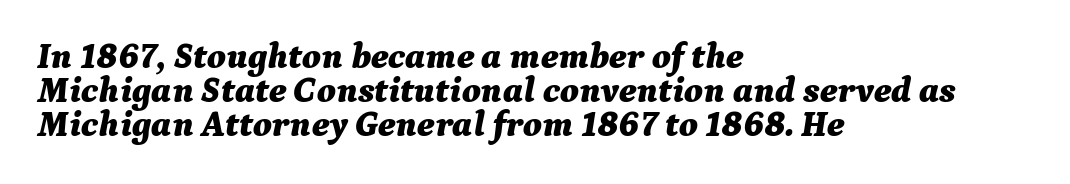
{"italic": "yes", "lean": "right", "slant_degrees": 9, "bold": "yes", "weight": "bold", "width": "normal", "stroke_contrast": "medium", "x_height": "medium", "monospaced": "no", "underline": "no", "align": "left", "line_spacing": "tight", "line_spacing_ratio": 0.95, "letter_spacing": "normal", "letter_spacing_em": 0.0, "glyph_px": 36}
